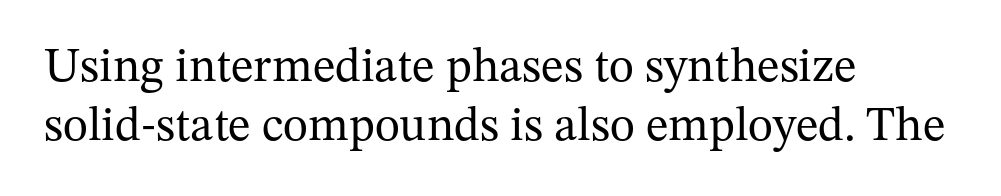
{"serif": "yes", "italic": "no", "bold": "no", "weight": "regular", "width": "normal", "stroke_contrast": "medium", "x_height": "medium", "monospaced": "no", "underline": "no", "align": "left", "line_spacing_ratio": 1.22, "letter_spacing": "normal", "letter_spacing_em": 0.0, "glyph_px": 48}
